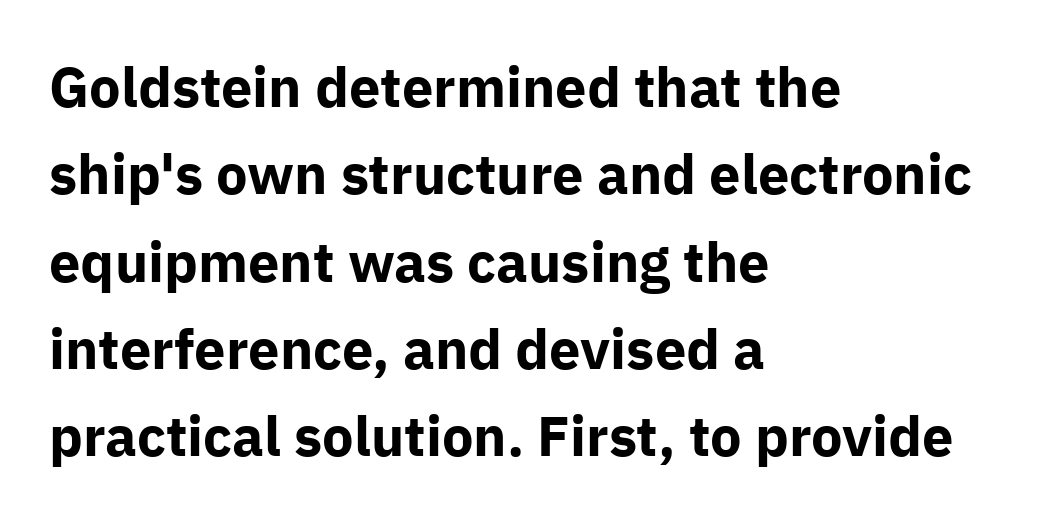
Q: Is the text bold? A: Yes.
Q: Is the text italic (slanted)? A: No, it is upright.
Q: Is the typeface a serif or a sans-serif typeface? A: Sans-serif.
Q: Is the text underlined? A: No.
Q: How is the paragraph aligned? A: Left-aligned.
Q: Is the spacing between letters normal or unusually wide? A: Normal.
Q: Is the spacing between lines tight, normal or loose? A: Normal.
Q: Width (condensed, normal, or wide)? A: Normal.
Q: Stroke contrast? A: Low.
Q: x-height? A: Medium.
Q: Monospaced? A: No.
